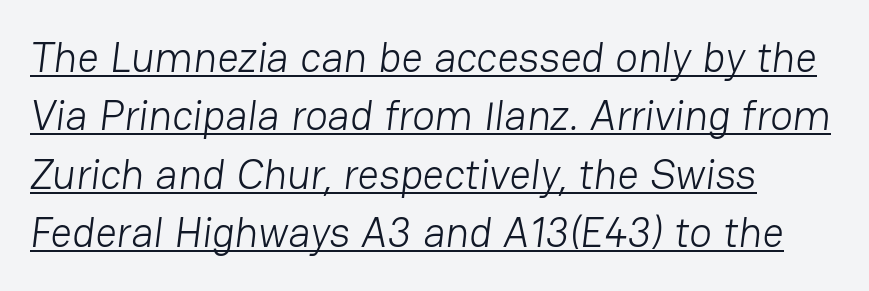
{"serif": "no", "bold": "no", "weight": "light", "width": "normal", "stroke_contrast": "low", "x_height": "medium", "monospaced": "no", "underline": "yes", "align": "left", "line_spacing": "normal", "line_spacing_ratio": 1.39, "letter_spacing": "normal", "letter_spacing_em": 0.0, "glyph_px": 42}
